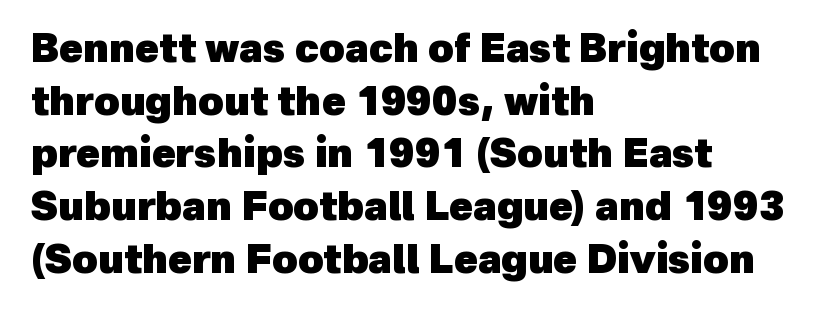
The image shows 39 px heavy sans-serif type; set left-aligned, normal line spacing (1.35x), normal letter spacing, not underlined; a medium x-height.
